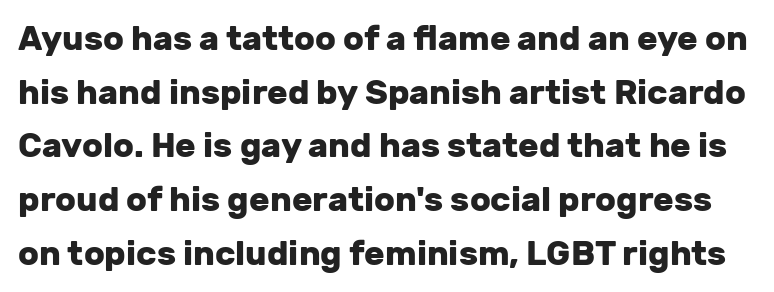
{"serif": "no", "italic": "no", "bold": "yes", "weight": "heavy", "width": "normal", "stroke_contrast": "low", "x_height": "medium", "monospaced": "no", "underline": "no", "line_spacing": "normal", "line_spacing_ratio": 1.58, "letter_spacing": "normal", "letter_spacing_em": 0.0, "glyph_px": 34}
